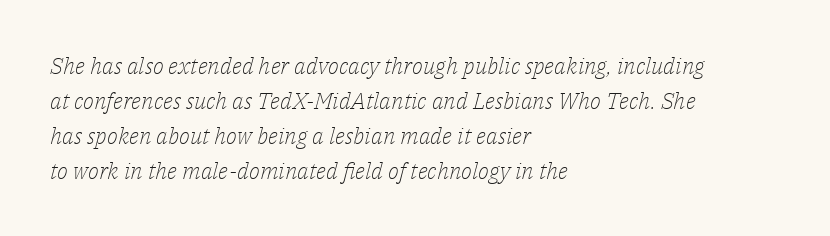
Italic? Definitely — the glyphs are oblique. The text block is weighted toward the left margin, trailing off unevenly rightward. Think standard paragraph weight, or any step lighter than that. Compared with typical paragraphs, the rows here are spaced about the same. Caption: standard tracking, unaltered.
